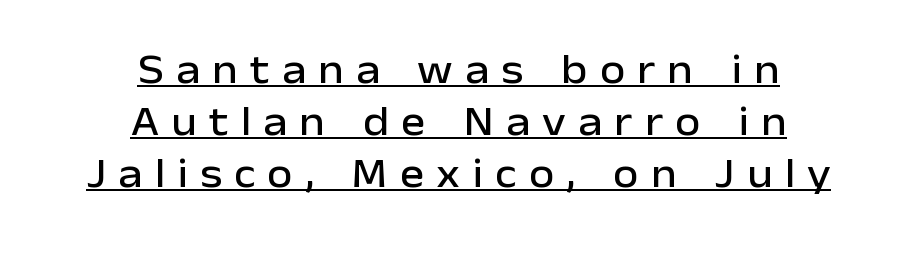
{"serif": "no", "italic": "no", "width": "normal", "stroke_contrast": "low", "x_height": "medium", "monospaced": "no", "underline": "yes", "align": "center", "line_spacing": "normal", "line_spacing_ratio": 1.27, "letter_spacing": "wide", "letter_spacing_em": 0.3, "glyph_px": 41}
